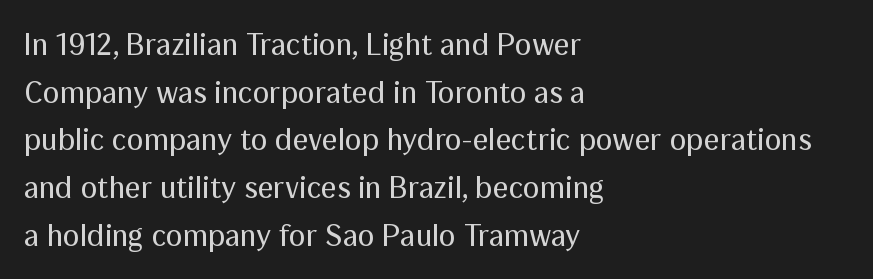
Q: Is the text bold? A: No.
Q: Is the text italic (slanted)? A: No, it is upright.
Q: Is the typeface a serif or a sans-serif typeface? A: Sans-serif.
Q: Is the text underlined? A: No.
Q: How is the paragraph aligned? A: Left-aligned.
Q: Is the spacing between letters normal or unusually wide? A: Normal.
Q: Is the spacing between lines tight, normal or loose? A: Normal.
Q: Width (condensed, normal, or wide)? A: Normal.
Q: Stroke contrast? A: Medium.
Q: x-height? A: Medium.
Q: Monospaced? A: No.
